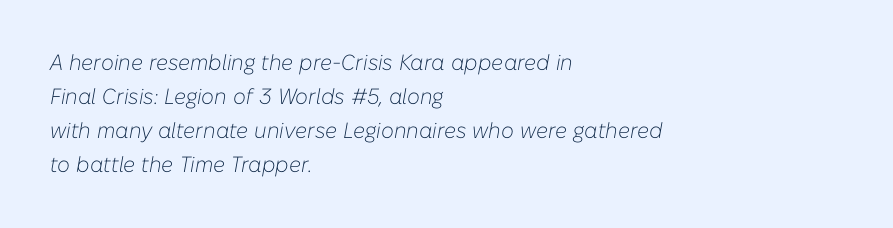
Q: Is the text bold? A: No.
Q: Is the text italic (slanted)? A: Yes, it leans right by about 10 degrees.
Q: Is the text underlined? A: No.
Q: How is the paragraph aligned? A: Left-aligned.
Q: Is the spacing between letters normal or unusually wide? A: Normal.
Q: Is the spacing between lines tight, normal or loose? A: Normal.
